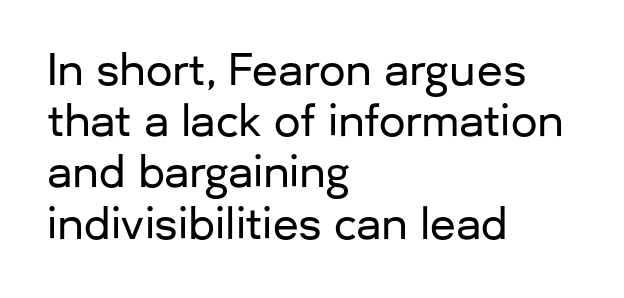
{"serif": "no", "italic": "no", "width": "normal", "stroke_contrast": "low", "x_height": "medium", "monospaced": "no", "underline": "no", "align": "left", "line_spacing_ratio": 1.22, "letter_spacing": "normal", "letter_spacing_em": 0.0, "glyph_px": 42}
